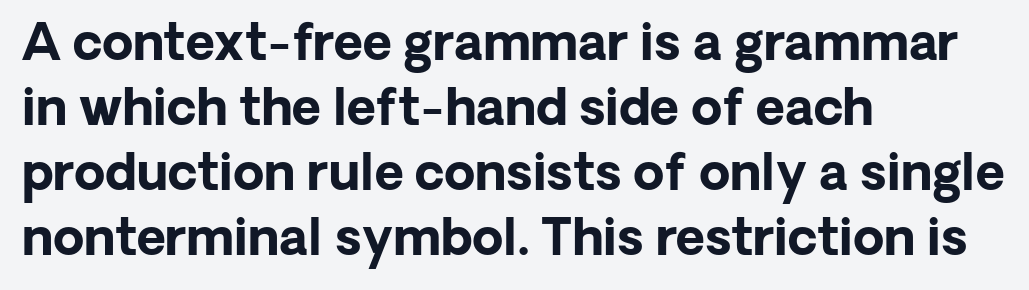
The strip under each line holds only bare page. The passage shown has conventional tracking throughout. Whoever set this chose a conventional vertical rhythm. Proportional: the letters do not fall into vertical columns.
